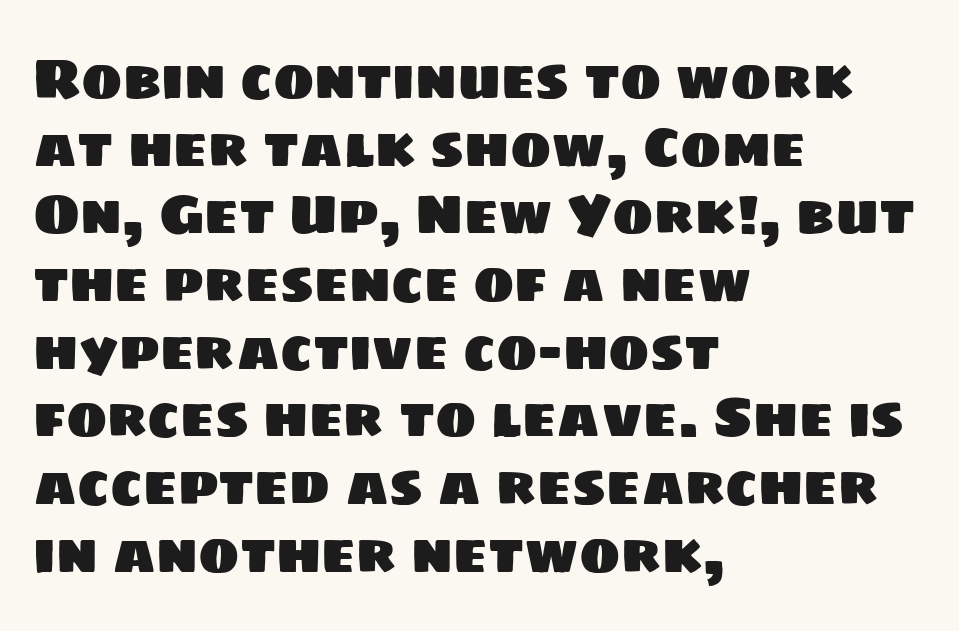
Q: Is the typeface a serif or a sans-serif typeface? A: Sans-serif.
Q: Is the text underlined? A: No.
Q: How is the paragraph aligned? A: Left-aligned.
Q: Is the spacing between letters normal or unusually wide? A: Normal.
Q: Width (condensed, normal, or wide)? A: Normal.
Q: Stroke contrast? A: Low.
Q: x-height? A: Large.
Q: Monospaced? A: No.
